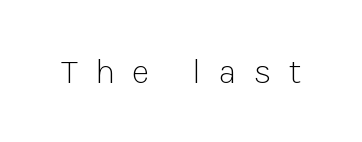
The image shows 35 px light sans-serif type, upright; set unusually wide letter spacing (+0.49 em), not underlined; low stroke contrast and a medium x-height.
